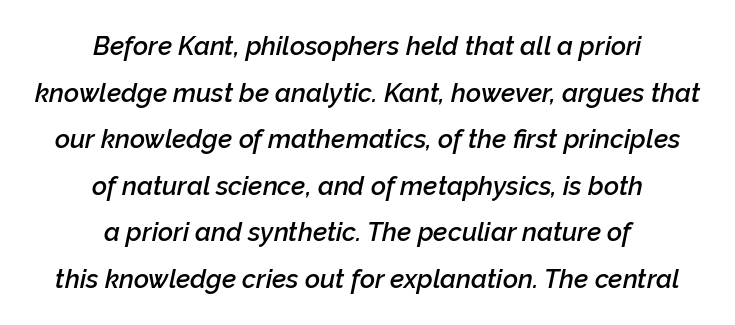
Nothing unusual about the tracking: characters are spaced as the font intends. This is the in-between weight designers call semibold or demi. The typography opts for an oblique posture over an upright one. Any mark beneath the type? The region is blank. The lines are quadded center.
